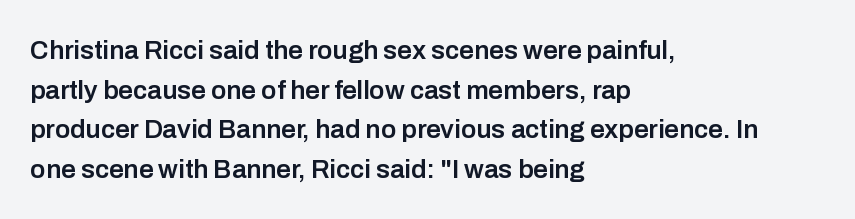
If you measured baseline to baseline, you'd find a middling distance. The typesetting leans somewhat heavy: a semibold. Which margin do the lines hug? The left one — the right edge is uneven. The font's upright variant was chosen for this text.
